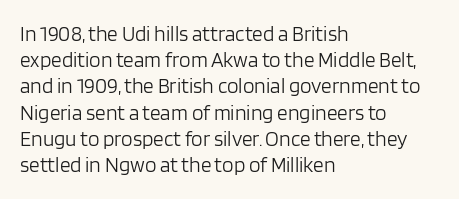
Does extra space separate the letters? No, they use regular spacing. Layout note: lines flush left. The area under the type is left untouched. This reads as an unemphasized weight, regular at the heaviest. This is roman type, the default non-slanted kind. Vertical spacing — default.
